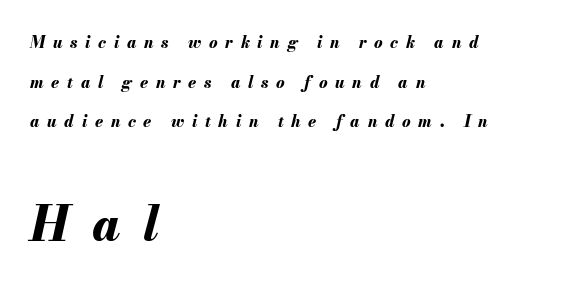
Block two is the big one; block one sits smaller above it. The font's italic variant was chosen for this text. The glyphs have the mass of a bold cut. Character widths vary here, with narrow letters taking less room than wide ones. The compositor pushed each line to the left boundary. The line texture is sparse and dotted thanks to wide tracking.
